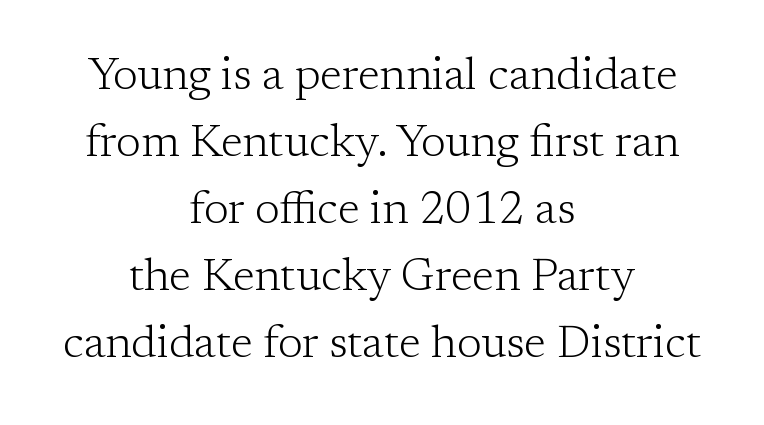
Q: Is the text bold? A: No.
Q: Is the text italic (slanted)? A: No, it is upright.
Q: Is the typeface a serif or a sans-serif typeface? A: Serif.
Q: Is the text underlined? A: No.
Q: How is the paragraph aligned? A: Centered.
Q: Is the spacing between letters normal or unusually wide? A: Normal.
Q: Is the spacing between lines tight, normal or loose? A: Normal.
Q: Width (condensed, normal, or wide)? A: Normal.
Q: Stroke contrast? A: Low.
Q: x-height? A: Medium.
Q: Monospaced? A: No.
